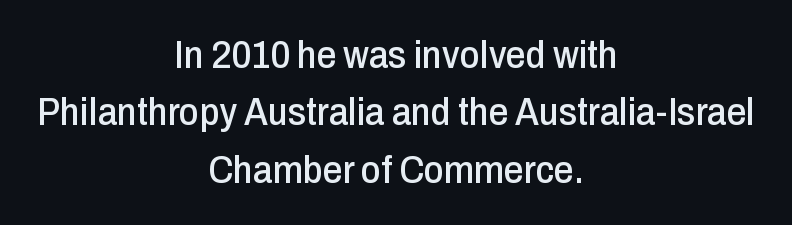
{"serif": "no", "italic": "no", "width": "condensed", "stroke_contrast": "low", "x_height": "medium", "monospaced": "no", "underline": "no", "align": "center", "line_spacing": "normal", "line_spacing_ratio": 1.47, "letter_spacing": "normal", "letter_spacing_em": 0.0, "glyph_px": 39}
